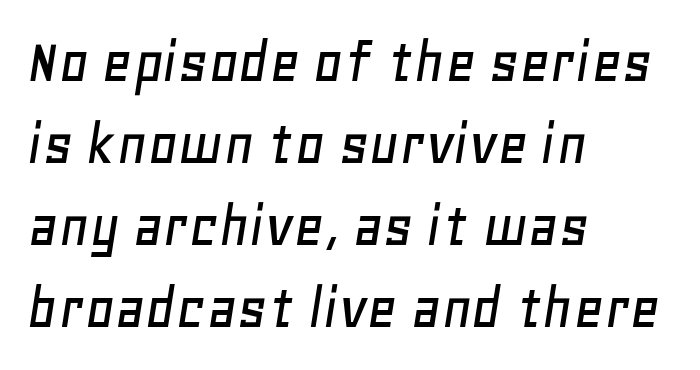
Which margin do the lines hug? The left one — the right edge is uneven. The passage shown stacks its lines at a standard gap. Characters are canted at an angle relative to the baseline's perpendicular. Honestly, there is no underline to notice here at all. Note the varied advance widths — an 'i' is clearly narrower than an 'm'.
